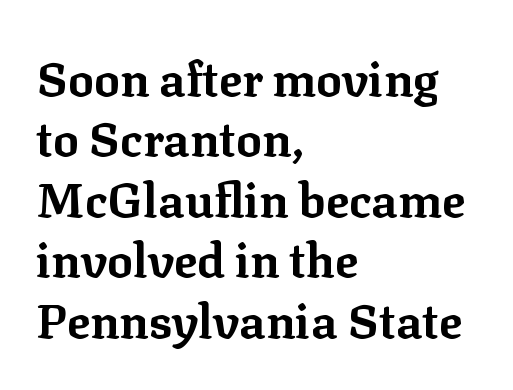
Nobody drew a line under any word here. Casual observation: everything's shoved over to the left. Default kerning and tracking; the words read as compact shapes. These lines are composed in type with serifs. These words are printed bold, with thick strokes throughout.
